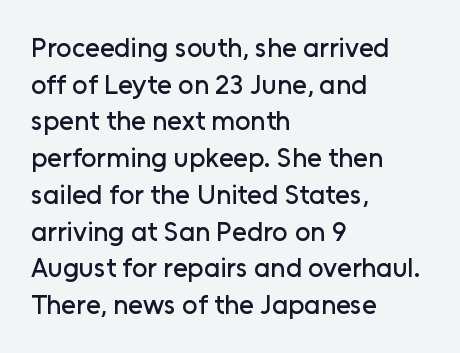
The image shows 27 px text type, upright; set left-aligned, normal line spacing (1.36x), normal letter spacing, not underlined.
